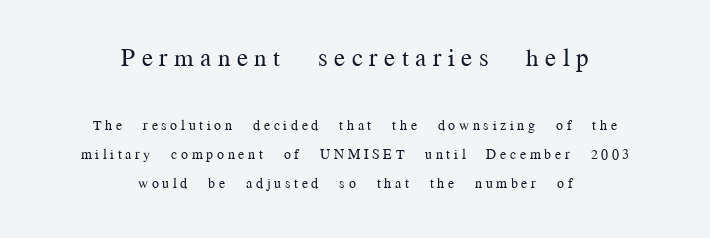
Q: Is the text bold? A: No.
Q: Is the text italic (slanted)? A: No, it is upright.
Q: Is the text underlined? A: No.
Q: How is the paragraph aligned? A: Centered.
Q: Is the spacing between letters normal or unusually wide? A: Unusually wide.
Q: Is the spacing between lines tight, normal or loose? A: Loose.
Q: Which block of text is set in a larger size, the first (top) or the second (bottom)? A: The first (top) one.
